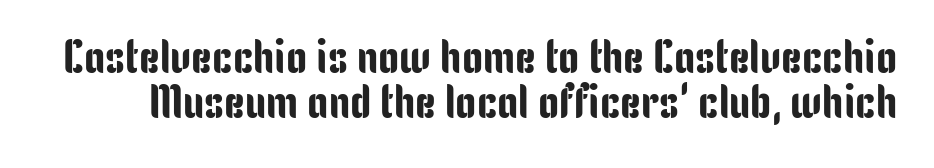
{"serif": "no", "italic": "no", "width": "condensed", "stroke_contrast": "low", "x_height": "medium", "monospaced": "no", "underline": "no", "line_spacing": "tight", "line_spacing_ratio": 0.96, "letter_spacing": "normal", "letter_spacing_em": 0.0, "glyph_px": 47}
